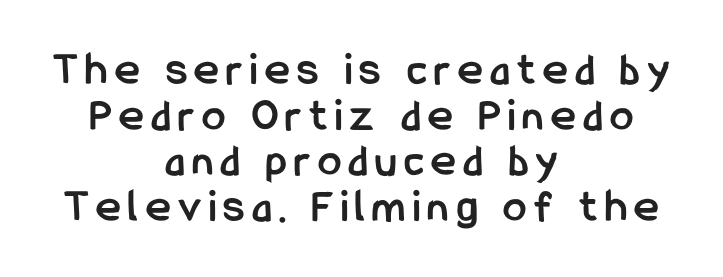
{"serif": "no", "italic": "no", "bold": "yes", "weight": "semibold", "width": "condensed", "stroke_contrast": "low", "x_height": "medium", "monospaced": "no", "underline": "no", "align": "center", "line_spacing": "tight", "line_spacing_ratio": 0.97, "glyph_px": 47}
